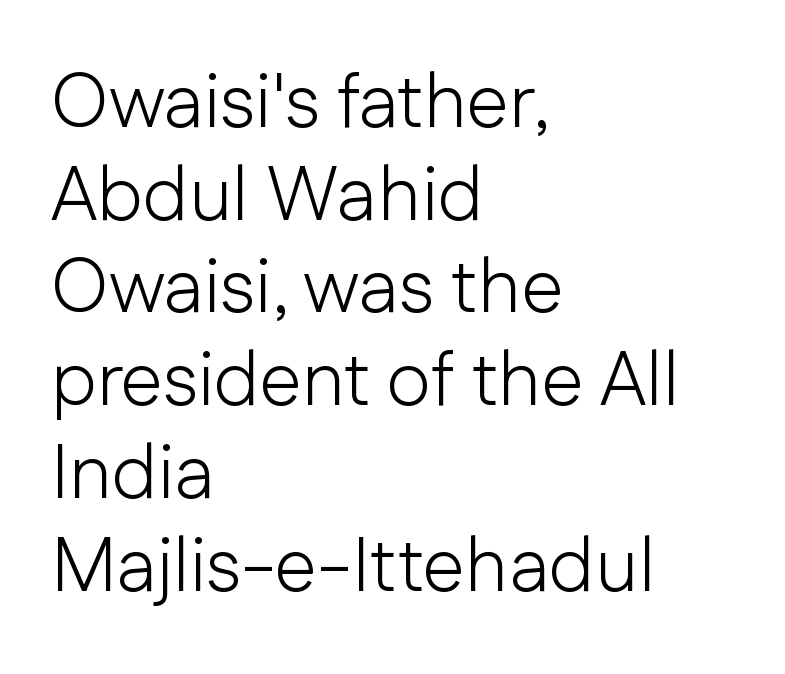
Left-aligned paragraph, ragged on the right. Descender tails drop into unmarked territory. A typesetter would call this zero additional tracking. The type family on display is of the sans-serif kind. The face looks like a standard text weight, possibly lighter. In terms of posture, this sample is upright.
